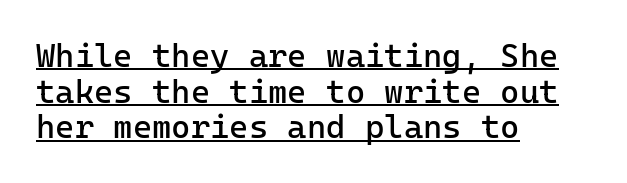
Notice how the passage keeps a crisp vertical edge on the left only. No letter is thick-stroked: the sample isn't bold. Closely set lines give the paragraph a compact silhouette. Between one letter and the next there's only the usual sliver of space.
